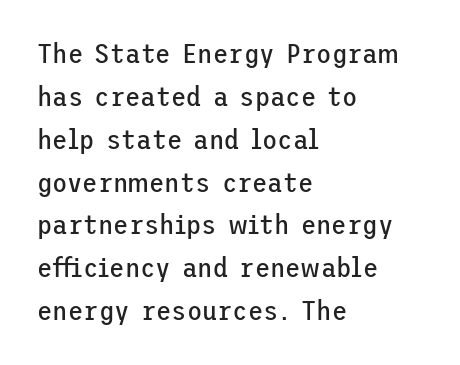
On a weight scale, this lands at 450 or below. Horizontally, the lines are justified to the leading edge only. Unlike a traditional serif, this face leaves its strokes unadorned. These lines keep a tight, regular rhythm from letter to letter.
